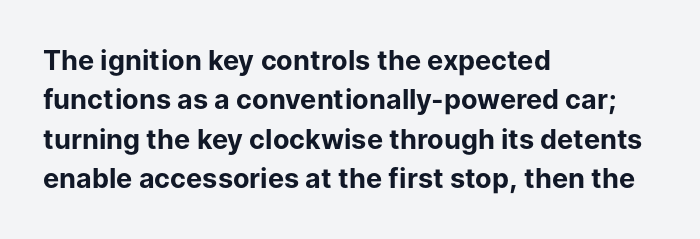
The image shows 27 px bold type, upright; set left-aligned, normal line spacing (1.46x), normal letter spacing, not underlined.
